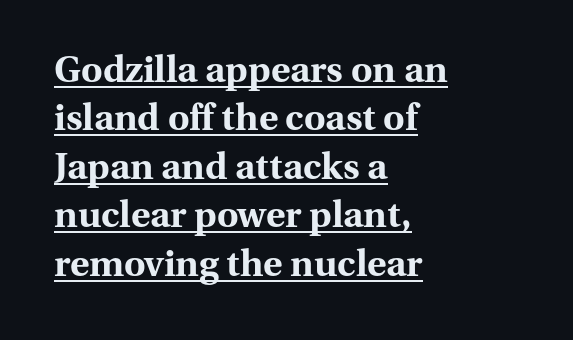
Horizontal alignment here is leftward, the default for most running prose. Words appear dense and cohesive because spacing is normal. The glyphs in this specimen are seriffed. The type sits square on the baseline with zero lean.
